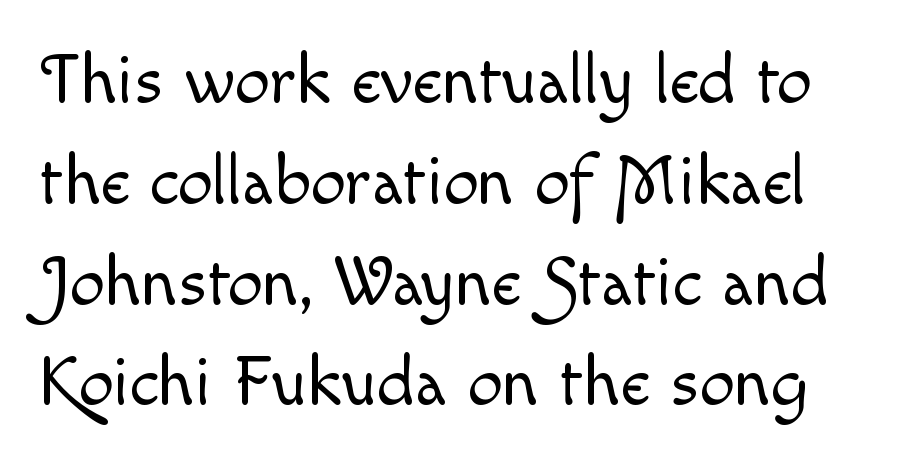
Stem width sits at or under what a default text font uses. Nobody touched the tracking dial on this one. Just letters on the line, the space beneath them empty. You could not count columns in this text — the font is proportionally spaced. The line-height multiplier appears to be the usual default.
